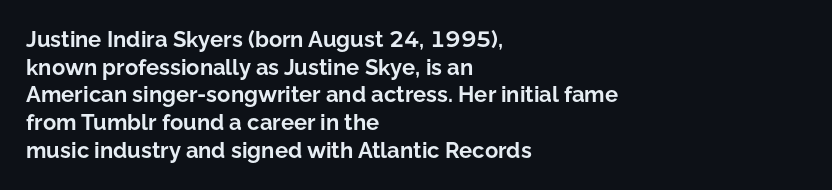
These words are printed bold, with thick strokes throughout. The string is rendered with underlining switched off. What's the leading like? Ordinary, nothing unusual. Tracking value appears to be zero — textbook default spacing. This rendering uses left alignment, leaving the right contour irregular. Every stem runs plumb, perpendicular to the baseline.
